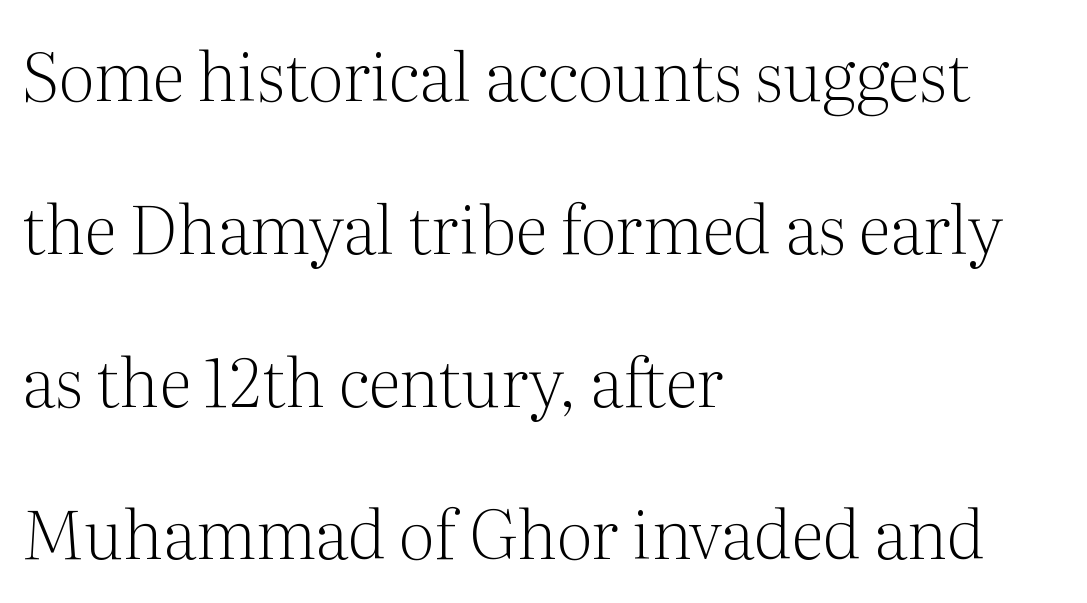
{"serif": "yes", "italic": "no", "bold": "no", "weight": "light", "width": "normal", "stroke_contrast": "medium", "x_height": "medium", "monospaced": "no", "underline": "no", "align": "left", "line_spacing": "loose", "line_spacing_ratio": 2.28, "letter_spacing": "normal", "letter_spacing_em": 0.0, "glyph_px": 67}
